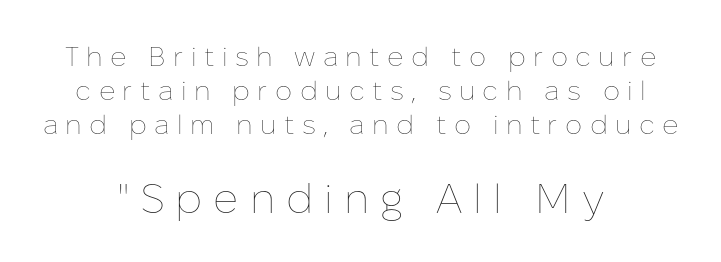
The setting favours the middle, as headings and verse often do. Spacing between characters has been opened up far beyond the box default. The emphasis by scale lands on block number two, below. Spacing verdict: proportional, widths tailored to each character.
